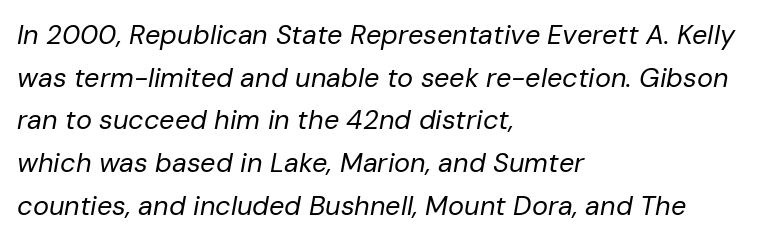
{"italic": "yes", "lean": "right", "slant_degrees": 10, "bold": "no", "underline": "no", "align": "left", "line_spacing": "normal", "line_spacing_ratio": 1.58, "letter_spacing": "normal", "letter_spacing_em": 0.0, "glyph_px": 27}
